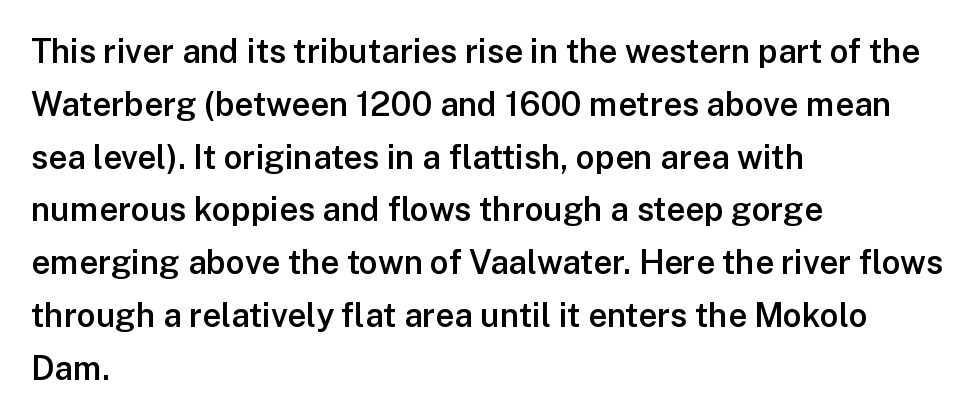
{"serif": "no", "italic": "no", "bold": "semi", "weight": "semibold", "width": "normal", "stroke_contrast": "low", "x_height": "medium", "monospaced": "no", "underline": "no", "align": "left", "line_spacing": "normal", "line_spacing_ratio": 1.6, "letter_spacing": "normal", "letter_spacing_em": 0.0, "glyph_px": 33}
